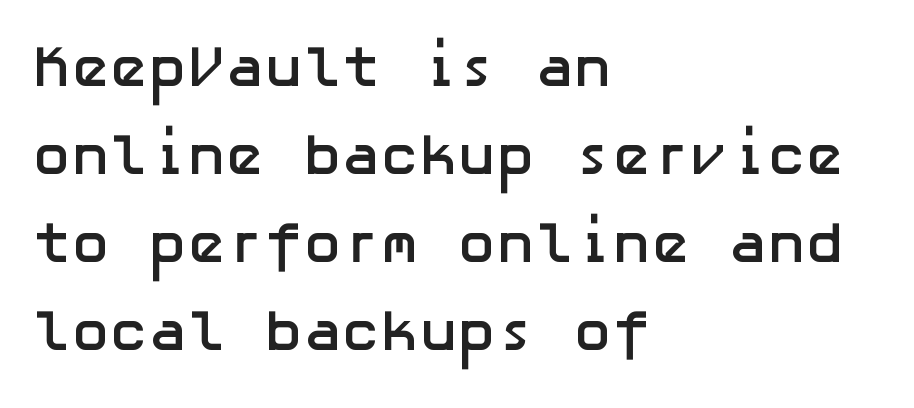
Is there much room between lines? A standard amount, neither cramped nor airy. Posture: upright roman. All the whitespace from short lines collects on the right. Descender tails drop into unmarked territory. Nobody touched the tracking dial on this one.
